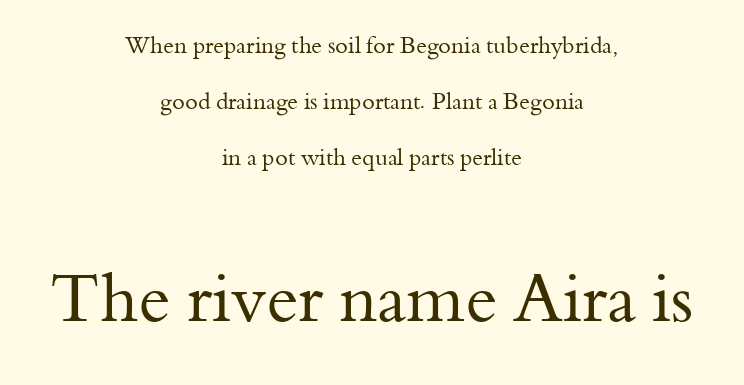
{"serif": "yes", "italic": "no", "bold": "no", "weight": "regular", "width": "normal", "stroke_contrast": "medium", "x_height": "small", "monospaced": "no", "underline": "no", "align": "center", "line_spacing": "loose", "line_spacing_ratio": 2.43, "letter_spacing": "normal", "letter_spacing_em": 0.0, "larger_block": "second", "size_ratio": 2.96, "glyph_px": 68}
